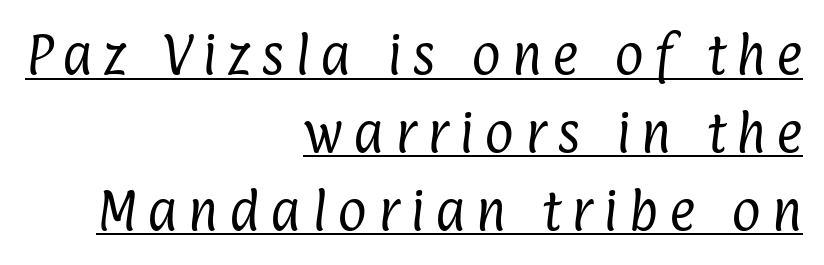
Underlined type. The tracking jumps out immediately: characters are airy and widely separated. Do the characters align in a grid? No, the font is proportional. A sans-serif font was chosen for this passage.
